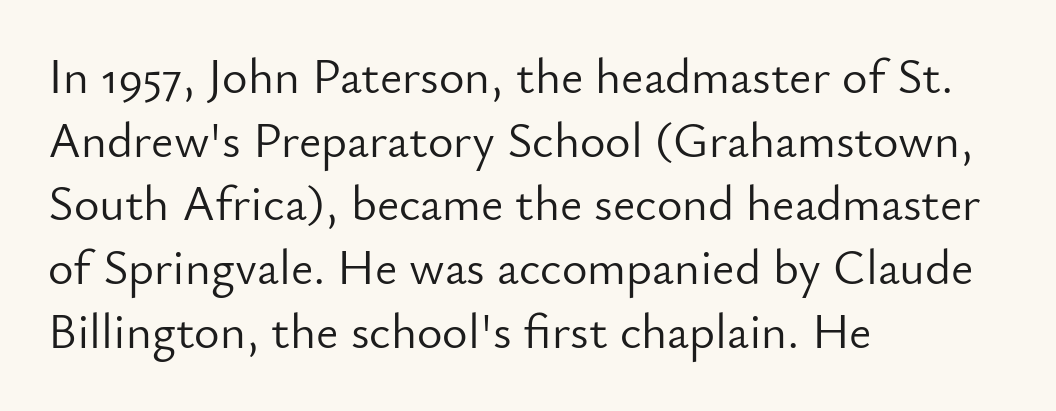
Q: Is the text bold? A: No.
Q: Is the text italic (slanted)? A: No, it is upright.
Q: Is the typeface a serif or a sans-serif typeface? A: Sans-serif.
Q: Is the text underlined? A: No.
Q: How is the paragraph aligned? A: Left-aligned.
Q: Is the spacing between letters normal or unusually wide? A: Normal.
Q: Is the spacing between lines tight, normal or loose? A: Normal.
Q: Width (condensed, normal, or wide)? A: Normal.
Q: Stroke contrast? A: Low.
Q: x-height? A: Small.
Q: Monospaced? A: No.
